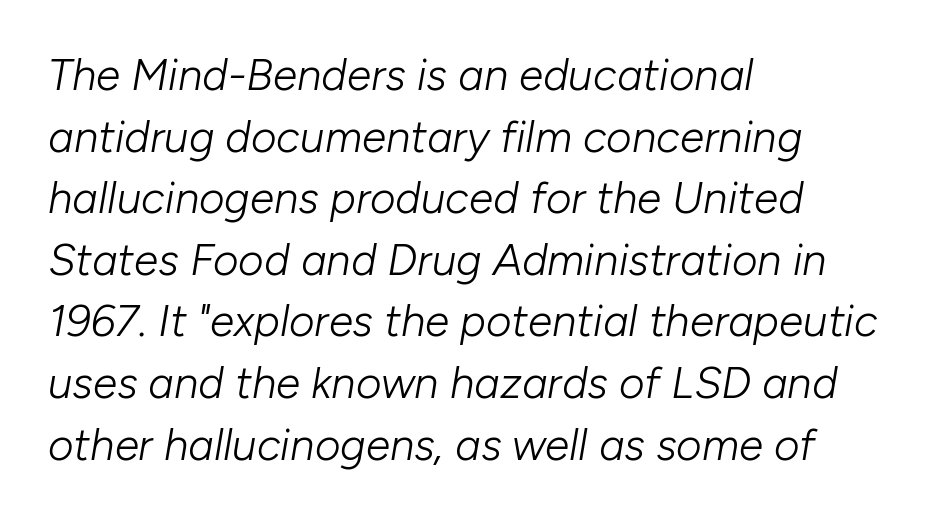
The image shows 44 px light type, italic (leaning right); set left-aligned, normal line spacing (1.4x), normal letter spacing, not underlined; low stroke contrast and a medium x-height.
